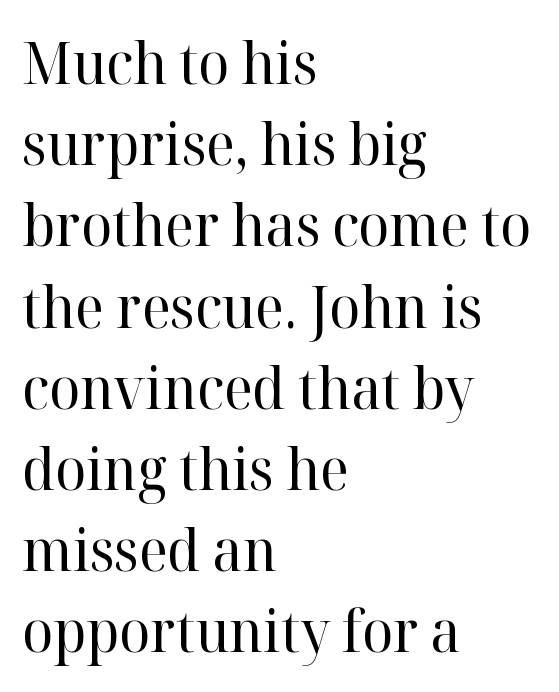
{"serif": "yes", "italic": "no", "bold": "no", "weight": "regular", "width": "normal", "stroke_contrast": "high", "x_height": "medium", "monospaced": "no", "underline": "no", "align": "left", "line_spacing": "normal", "line_spacing_ratio": 1.4, "letter_spacing": "normal", "letter_spacing_em": 0.0, "glyph_px": 58}
